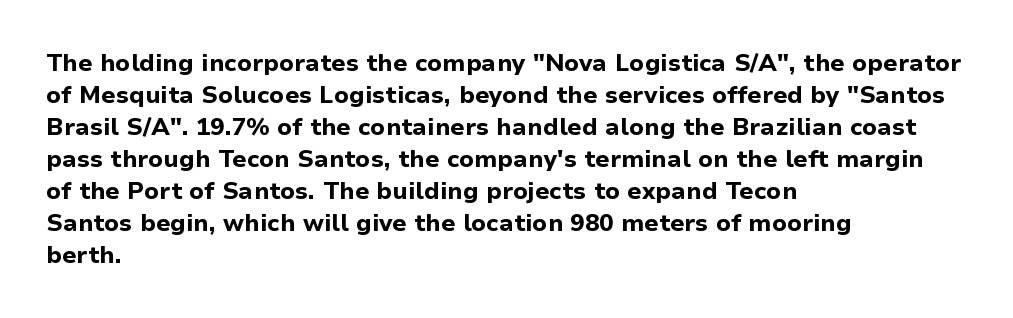
Q: Is the text bold? A: Yes.
Q: Is the text italic (slanted)? A: No, it is upright.
Q: Is the text underlined? A: No.
Q: How is the paragraph aligned? A: Left-aligned.
Q: Is the spacing between letters normal or unusually wide? A: Normal.
Q: Is the spacing between lines tight, normal or loose? A: Normal.
